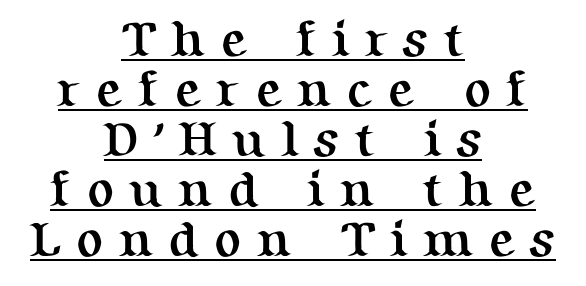
{"serif": "yes", "italic": "no", "bold": "yes", "weight": "semibold", "width": "normal", "stroke_contrast": "medium", "x_height": "medium", "monospaced": "no", "underline": "yes", "align": "center", "line_spacing": "tight", "line_spacing_ratio": 1.0, "letter_spacing": "wide", "letter_spacing_em": 0.31, "glyph_px": 50}
